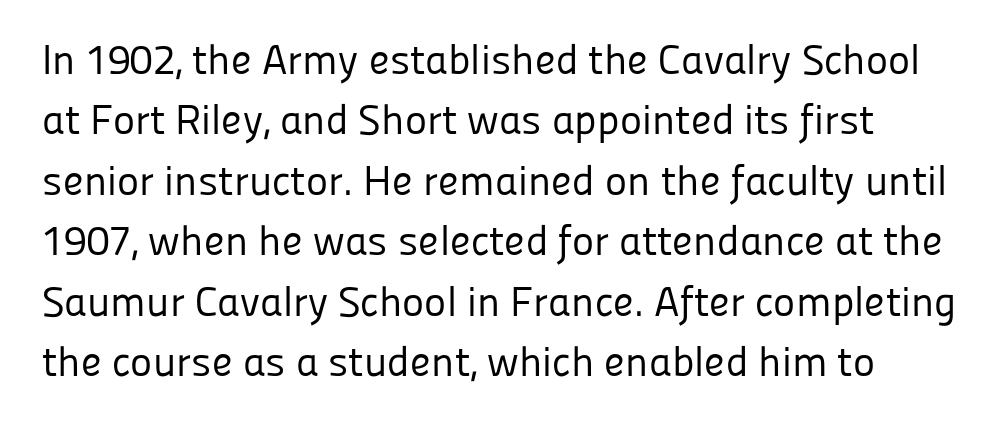
Each letter keeps its own natural width here, so spacing adapts to shape. Observe the ordinary spacing: letters are neighbours, not strangers. Stems and bowls with no extra thickness — not bold. These lines are composed in type without serifs. Unlike italic type, these characters show no tilt at all. Summary of vertical rhythm: regular, with standard interline spacing.
